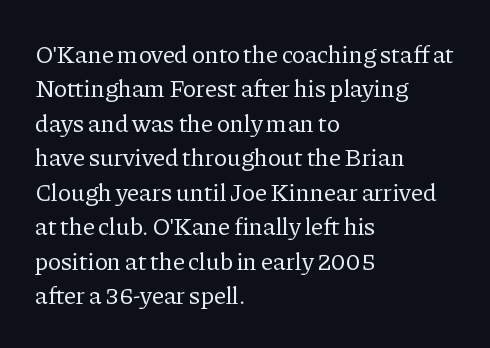
Q: Is the text bold? A: No.
Q: Is the text italic (slanted)? A: No, it is upright.
Q: Is the text underlined? A: No.
Q: How is the paragraph aligned? A: Left-aligned.
Q: Is the spacing between letters normal or unusually wide? A: Normal.
Q: Is the spacing between lines tight, normal or loose? A: Normal.
